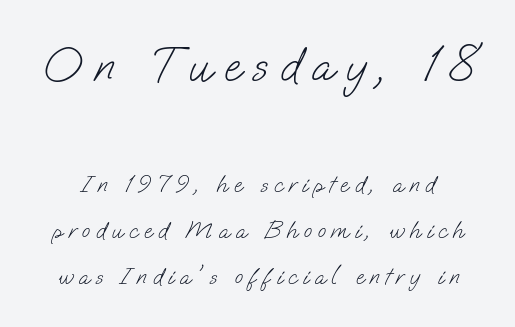
{"serif": "no", "bold": "no", "weight": "light", "width": "normal", "stroke_contrast": "low", "x_height": "small", "monospaced": "no", "underline": "no", "line_spacing": "loose", "line_spacing_ratio": 1.93, "letter_spacing": "wide", "letter_spacing_em": 0.24, "larger_block": "first", "size_ratio": 2.04, "glyph_px": 49}
